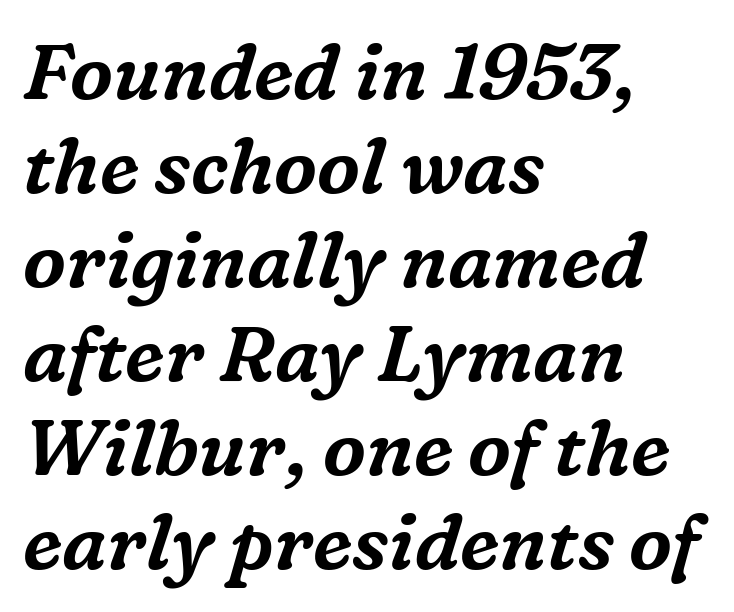
Letters rest on an invisible, unmarked baseline. Looking at the ascenders, they clearly lean. Stroke terminals: seriffed. The letters advance in unequal steps, a hallmark of proportional type.
